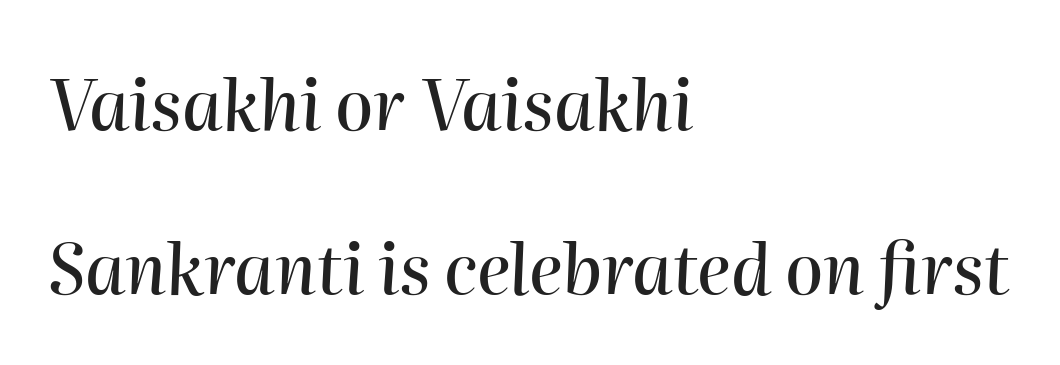
Q: Is the text italic (slanted)? A: Yes, it leans right by about 2 degrees.
Q: Is the text underlined? A: No.
Q: How is the paragraph aligned? A: Left-aligned.
Q: Is the spacing between letters normal or unusually wide? A: Normal.
Q: Is the spacing between lines tight, normal or loose? A: Loose.
Q: Width (condensed, normal, or wide)? A: Normal.
Q: Stroke contrast? A: High.
Q: x-height? A: Medium.
Q: Monospaced? A: No.
